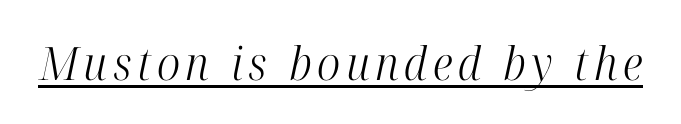
The image shows 46 px light, condensed serif type, italic (leaning right); set underlined; high stroke contrast and a medium x-height.
